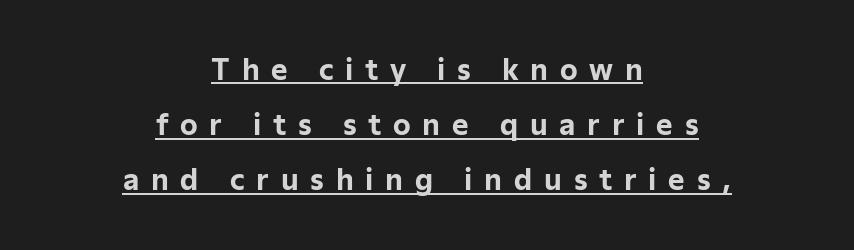
The image shows 28 px bold sans-serif type, upright; set centered, loose line spacing (1.97x), unusually wide letter spacing (+0.42 em), underlined; low stroke contrast and a medium x-height.
